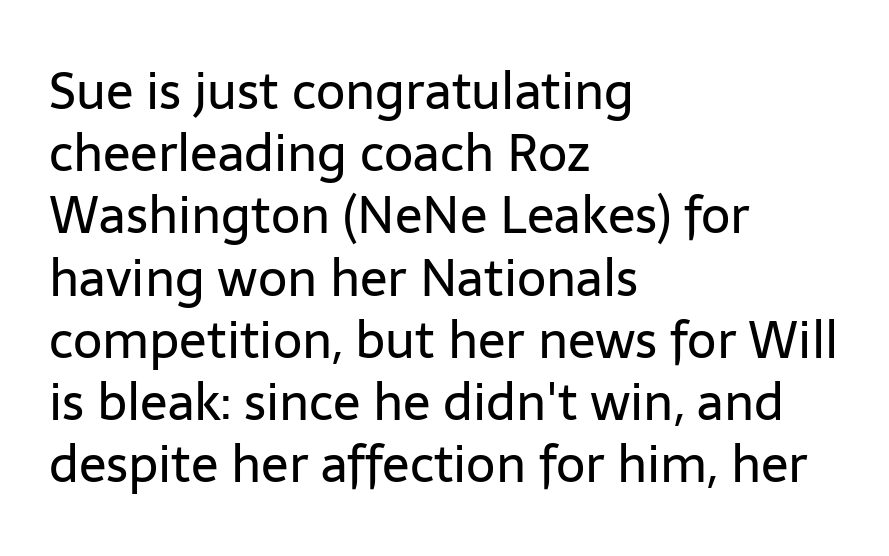
The image shows 51 px regular-weight sans-serif type, upright; set left-aligned, line spacing 1.22x, normal letter spacing, not underlined; low stroke contrast and a medium x-height.
